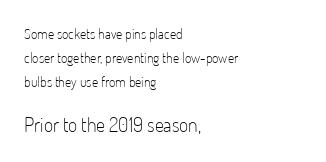
Caption: face not bold, strokes unweighted. Short note: letters normally spaced. Rows of type keep a routine distance in the vertical direction. Every stem runs plumb, perpendicular to the baseline.
